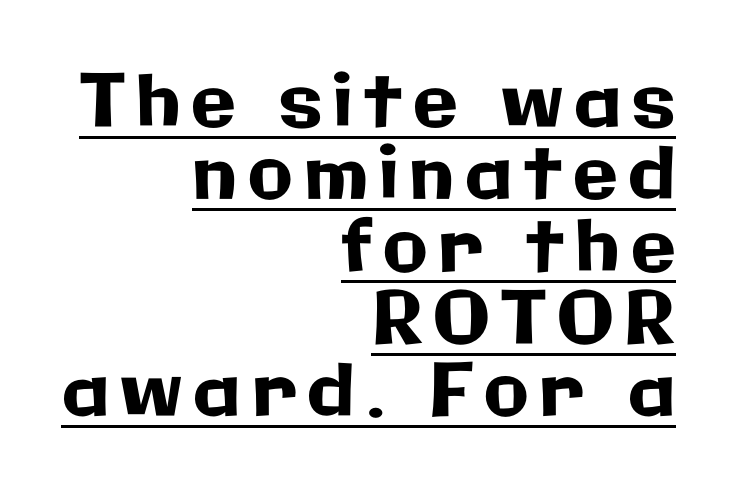
Reading down the column, the eye jumps only a short way to each next line. The typography opts for an upright posture over an oblique one. Notice how a bar underscores the lettering throughout. The face used here is proportionally spaced, like ordinary book or web type. Horizontally, the lines are justified to the trailing edge only.
